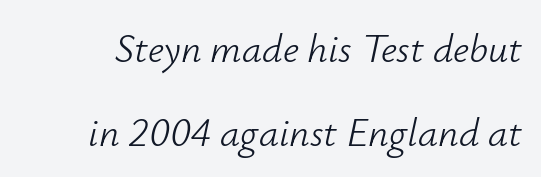
Q: Is the text bold? A: No.
Q: Is the text italic (slanted)? A: Yes, it leans right by about 12 degrees.
Q: Is the text underlined? A: No.
Q: Is the spacing between letters normal or unusually wide? A: Normal.
Q: Is the spacing between lines tight, normal or loose? A: Loose.
Q: Width (condensed, normal, or wide)? A: Normal.
Q: Stroke contrast? A: Low.
Q: x-height? A: Small.
Q: Monospaced? A: No.
